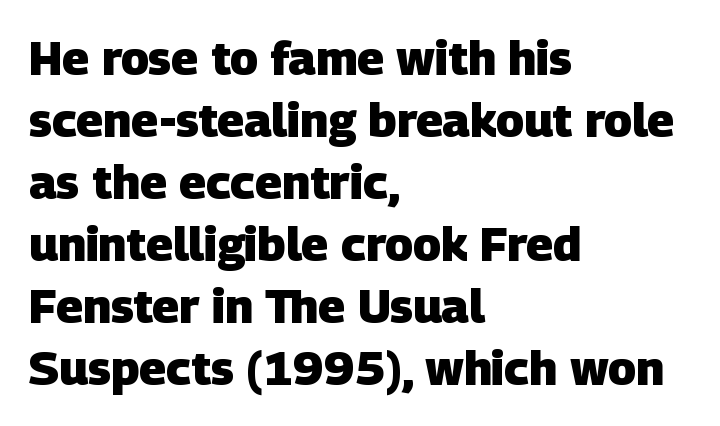
The image shows 47 px heavy sans-serif type; set left-aligned, normal line spacing (1.32x), normal letter spacing, not underlined; low stroke contrast and a large x-height.
